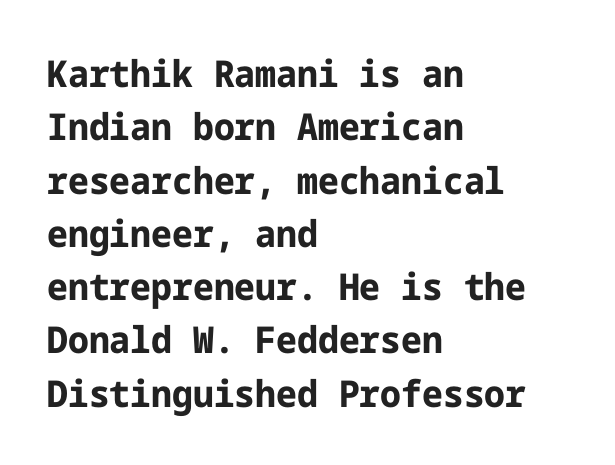
Q: Is the text bold? A: Yes.
Q: Is the text italic (slanted)? A: No, it is upright.
Q: Is the typeface a serif or a sans-serif typeface? A: Sans-serif.
Q: Is the text underlined? A: No.
Q: How is the paragraph aligned? A: Left-aligned.
Q: Is the spacing between letters normal or unusually wide? A: Normal.
Q: Is the spacing between lines tight, normal or loose? A: Normal.
Q: Width (condensed, normal, or wide)? A: Normal.
Q: Stroke contrast? A: Low.
Q: x-height? A: Medium.
